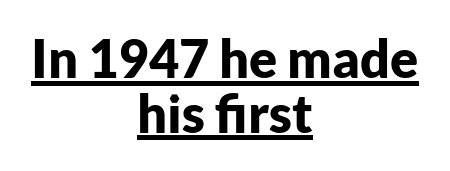
The image shows 52 px bold sans-serif type, upright; set centered, tight line spacing (1.05x), normal letter spacing, underlined; low stroke contrast and a medium x-height.
